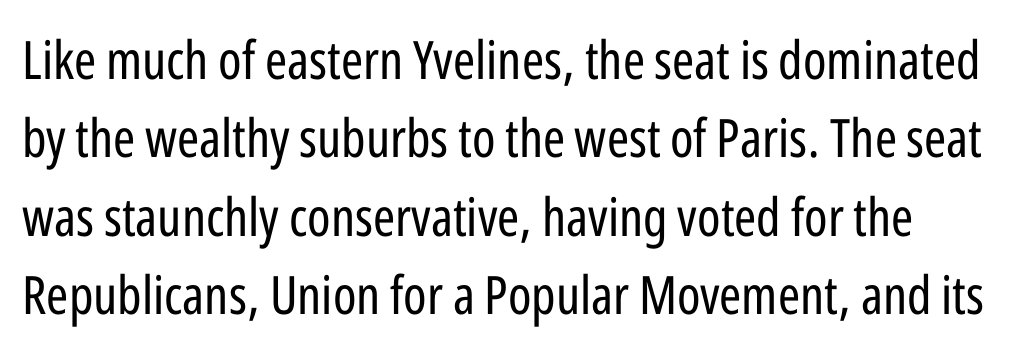
Q: Is the text bold? A: No.
Q: Is the text italic (slanted)? A: No, it is upright.
Q: Is the typeface a serif or a sans-serif typeface? A: Sans-serif.
Q: Is the text underlined? A: No.
Q: Is the spacing between letters normal or unusually wide? A: Normal.
Q: Is the spacing between lines tight, normal or loose? A: Normal.
Q: Width (condensed, normal, or wide)? A: Condensed.
Q: Stroke contrast? A: Low.
Q: x-height? A: Medium.
Q: Monospaced? A: No.
